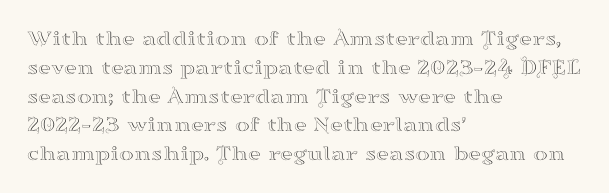
Q: Is the text italic (slanted)? A: No, it is upright.
Q: Is the text underlined? A: No.
Q: How is the paragraph aligned? A: Left-aligned.
Q: Is the spacing between letters normal or unusually wide? A: Normal.
Q: Is the spacing between lines tight, normal or loose? A: Normal.
